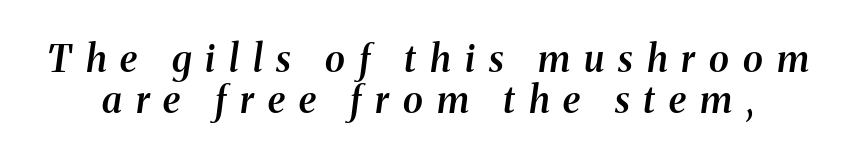
Q: Is the text bold? A: Semi-bold.
Q: Is the text italic (slanted)? A: Yes, it leans right by about 8 degrees.
Q: Is the typeface a serif or a sans-serif typeface? A: Serif.
Q: Is the text underlined? A: No.
Q: Is the spacing between letters normal or unusually wide? A: Unusually wide.
Q: Is the spacing between lines tight, normal or loose? A: Tight.
Q: Width (condensed, normal, or wide)? A: Normal.
Q: Stroke contrast? A: Medium.
Q: x-height? A: Medium.
Q: Monospaced? A: No.
